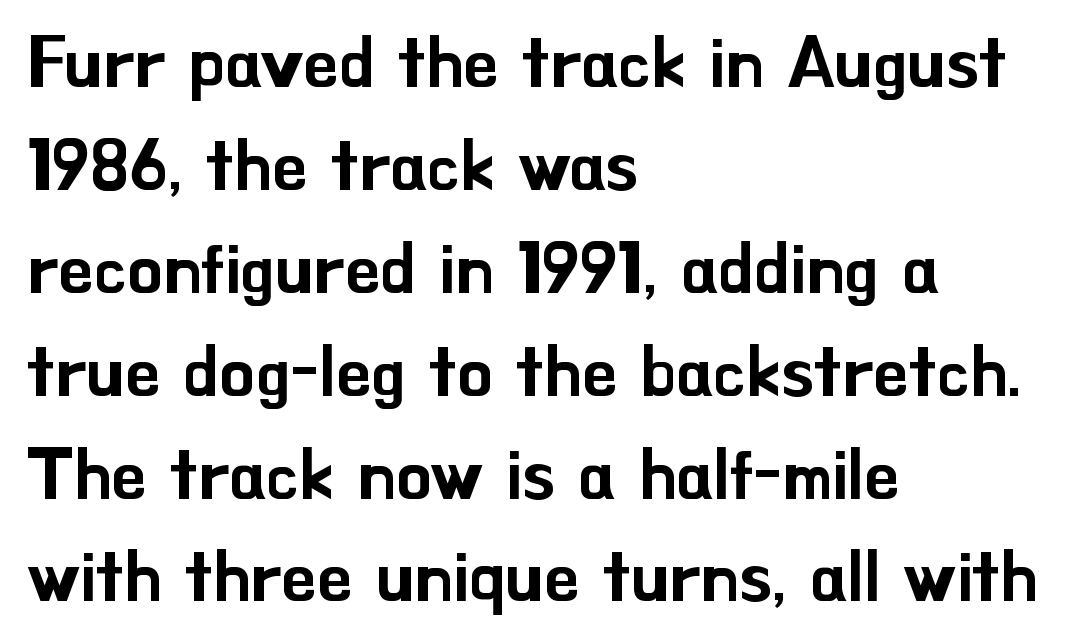
Q: Is the text italic (slanted)? A: No, it is upright.
Q: Is the typeface a serif or a sans-serif typeface? A: Sans-serif.
Q: Is the text underlined? A: No.
Q: How is the paragraph aligned? A: Left-aligned.
Q: Is the spacing between letters normal or unusually wide? A: Normal.
Q: Is the spacing between lines tight, normal or loose? A: Normal.
Q: Width (condensed, normal, or wide)? A: Normal.
Q: Stroke contrast? A: Low.
Q: x-height? A: Small.
Q: Monospaced? A: No.
